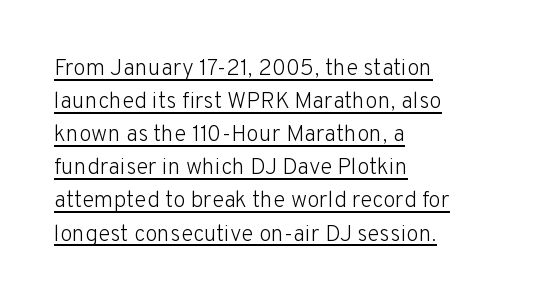
Q: Is the text bold? A: No.
Q: Is the text italic (slanted)? A: No, it is upright.
Q: Is the text underlined? A: Yes.
Q: How is the paragraph aligned? A: Left-aligned.
Q: Is the spacing between letters normal or unusually wide? A: Normal.
Q: Is the spacing between lines tight, normal or loose? A: Normal.
